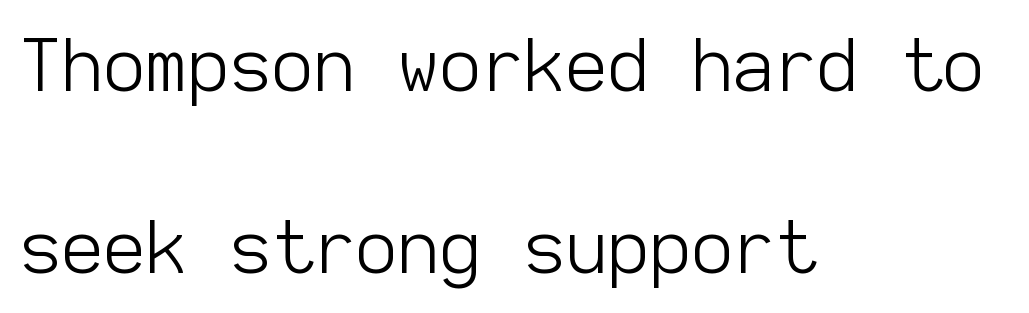
The image shows 73 px light sans-serif type, upright, monospaced; set left-aligned, loose line spacing (2.5x), normal letter spacing, not underlined; low stroke contrast and a medium x-height.
